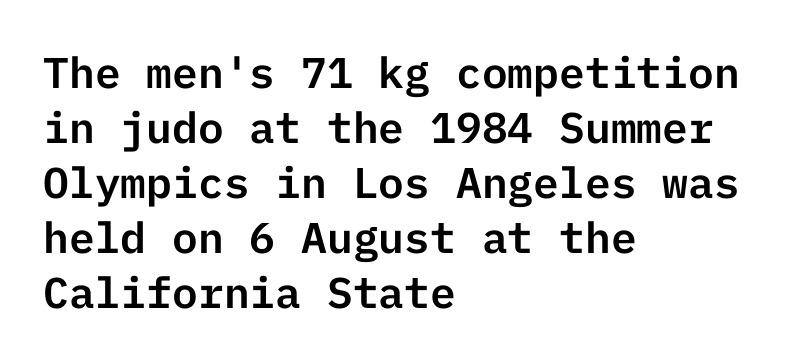
Nope, no serifs anywhere on these letters. This rendering leaves character spacing at its baseline value. This sample is left-justified, so line endings fall wherever the words run out. Is there any slant? The stems are plumb. The leading is moderate, giving the passage an even texture.
